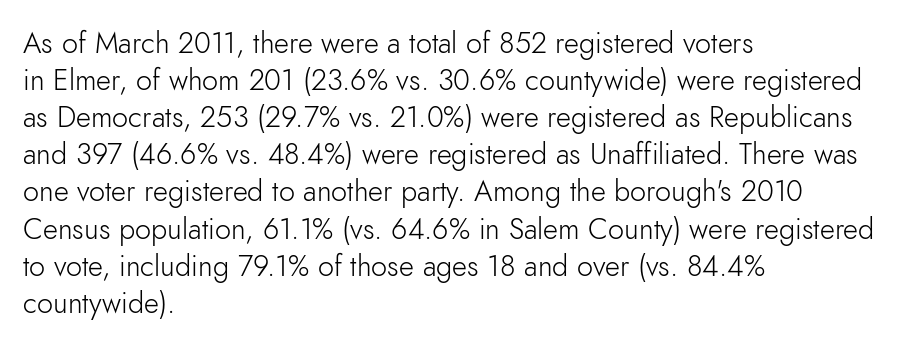
{"serif": "no", "italic": "no", "bold": "no", "weight": "light", "width": "normal", "stroke_contrast": "low", "x_height": "small", "monospaced": "no", "underline": "no", "align": "left", "line_spacing": "normal", "line_spacing_ratio": 1.28, "letter_spacing": "normal", "letter_spacing_em": 0.0, "glyph_px": 29}
